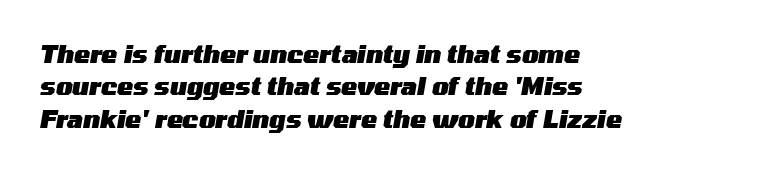
The image shows 24 px bold type, italic (leaning right); set left-aligned, normal line spacing (1.35x), normal letter spacing, not underlined.
